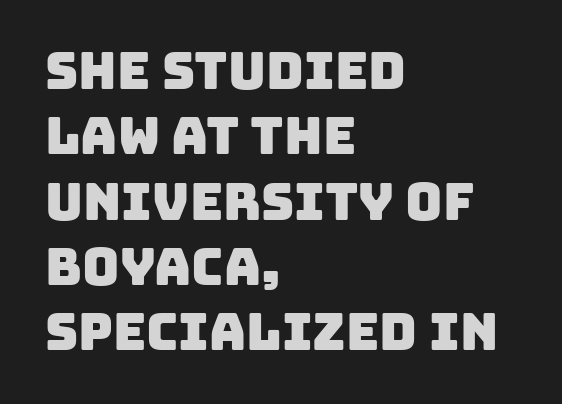
{"serif": "no", "width": "normal", "stroke_contrast": "low", "x_height": "large", "monospaced": "no", "underline": "no", "align": "left", "line_spacing": "normal", "line_spacing_ratio": 1.28, "letter_spacing": "normal", "letter_spacing_em": 0.0, "glyph_px": 51}
